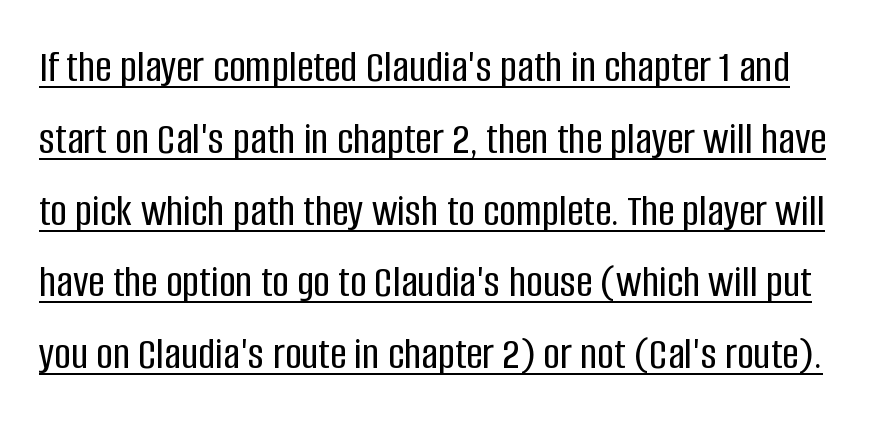
{"serif": "no", "italic": "no", "width": "condensed", "stroke_contrast": "low", "x_height": "large", "monospaced": "no", "underline": "yes", "line_spacing": "normal", "line_spacing_ratio": 1.56, "letter_spacing": "normal", "letter_spacing_em": 0.0, "glyph_px": 46}
